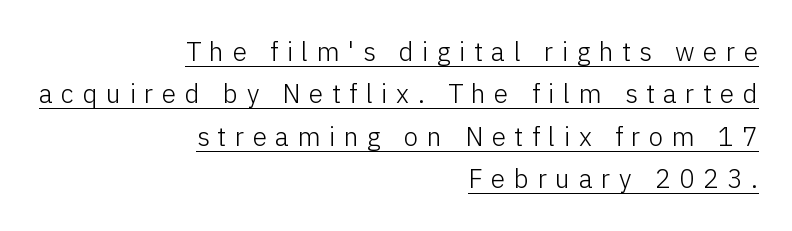
Q: Is the text bold? A: No.
Q: Is the text italic (slanted)? A: No, it is upright.
Q: Is the text underlined? A: Yes.
Q: How is the paragraph aligned? A: Right-aligned.
Q: Is the spacing between letters normal or unusually wide? A: Unusually wide.
Q: Is the spacing between lines tight, normal or loose? A: Normal.
